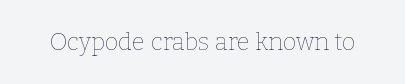
Only glyphs here, with clear space below each row. Notice how the stems are strictly vertical — no italics here. Between one letter and the next there's only the usual sliver of space. Is this a heavy cut? Hardly; it is regular or lighter.
